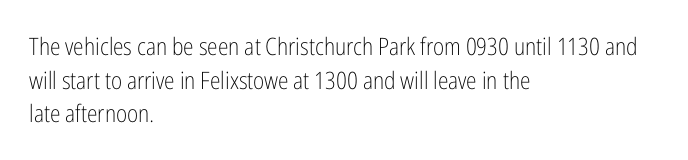
The image shows 24 px text type, upright; set left-aligned, normal line spacing (1.4x), normal letter spacing, not underlined.
